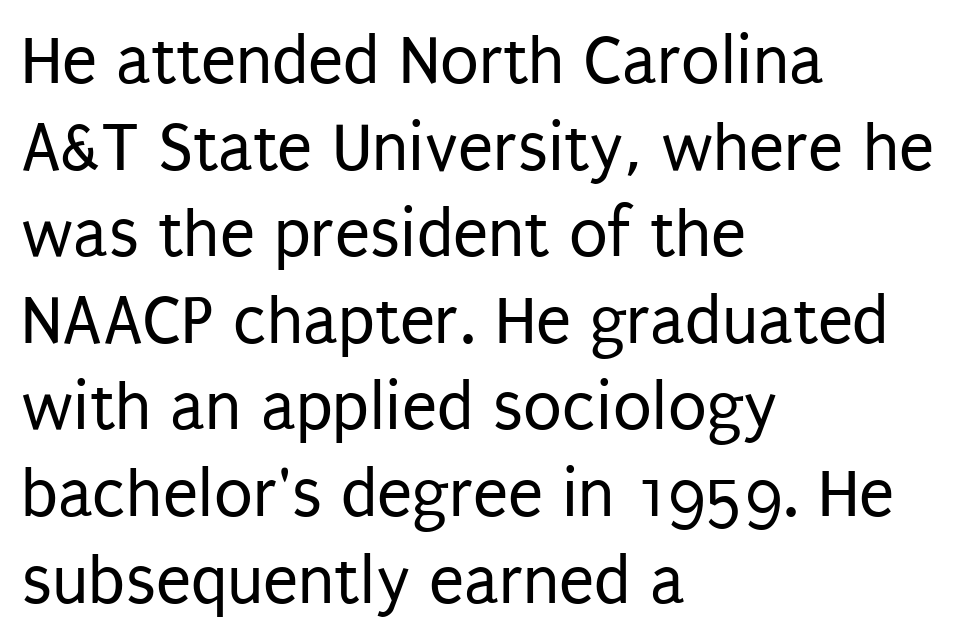
Q: Is the text bold? A: No.
Q: Is the text italic (slanted)? A: No, it is upright.
Q: Is the typeface a serif or a sans-serif typeface? A: Sans-serif.
Q: Is the text underlined? A: No.
Q: How is the paragraph aligned? A: Left-aligned.
Q: Is the spacing between letters normal or unusually wide? A: Normal.
Q: Width (condensed, normal, or wide)? A: Condensed.
Q: Stroke contrast? A: Low.
Q: x-height? A: Large.
Q: Monospaced? A: No.
